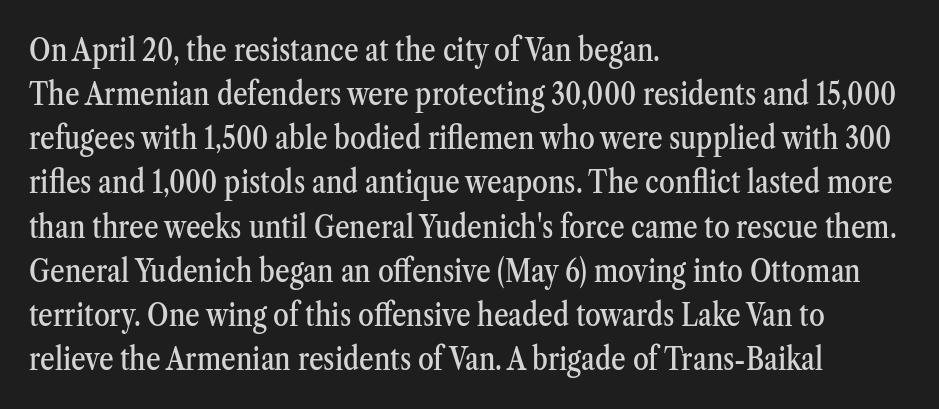
The image shows 32 px condensed serif type, upright; set left-aligned, normal line spacing (1.38x), normal letter spacing, not underlined; medium stroke contrast and a medium x-height.
